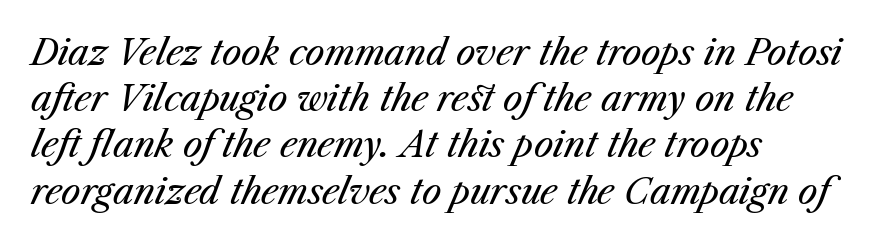
{"italic": "yes", "lean": "right", "slant_degrees": 23, "bold": "no", "weight": "regular", "width": "normal", "stroke_contrast": "medium", "x_height": "medium", "monospaced": "no", "underline": "no", "align": "left", "line_spacing": "normal", "line_spacing_ratio": 1.32, "letter_spacing": "normal", "letter_spacing_em": 0.0, "glyph_px": 35}
